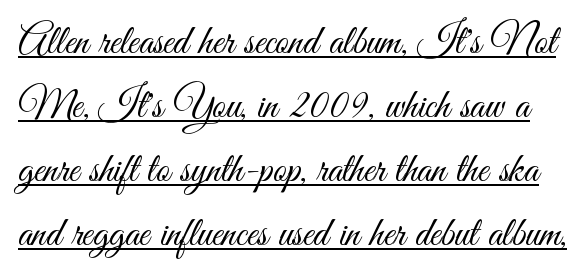
{"serif": "no", "bold": "no", "weight": "light", "width": "condensed", "stroke_contrast": "medium", "x_height": "small", "monospaced": "no", "underline": "yes", "line_spacing": "normal", "line_spacing_ratio": 1.56, "letter_spacing": "normal", "letter_spacing_em": 0.0, "glyph_px": 41}
